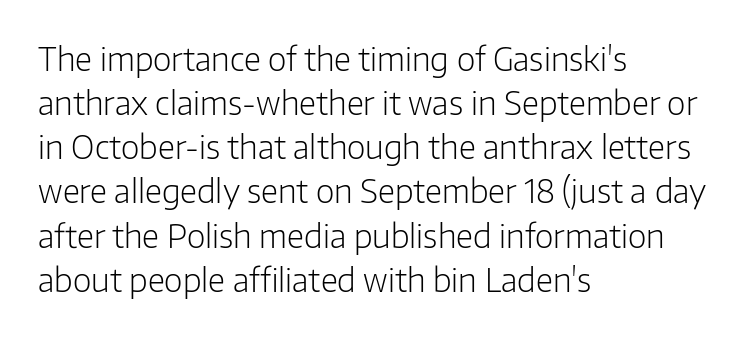
The image shows 32 px light sans-serif type, upright; set left-aligned, normal line spacing (1.38x), normal letter spacing, not underlined; low stroke contrast and a medium x-height.
